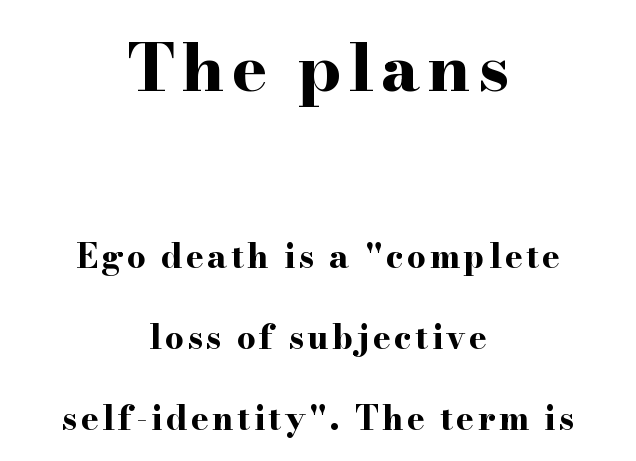
Q: Is the text bold? A: Yes.
Q: Is the text italic (slanted)? A: No, it is upright.
Q: Is the typeface a serif or a sans-serif typeface? A: Serif.
Q: Is the text underlined? A: No.
Q: How is the paragraph aligned? A: Centered.
Q: Is the spacing between lines tight, normal or loose? A: Loose.
Q: Which block of text is set in a larger size, the first (top) or the second (bottom)? A: The first (top) one.
Q: Width (condensed, normal, or wide)? A: Wide.
Q: Stroke contrast? A: High.
Q: x-height? A: Small.
Q: Monospaced? A: No.
